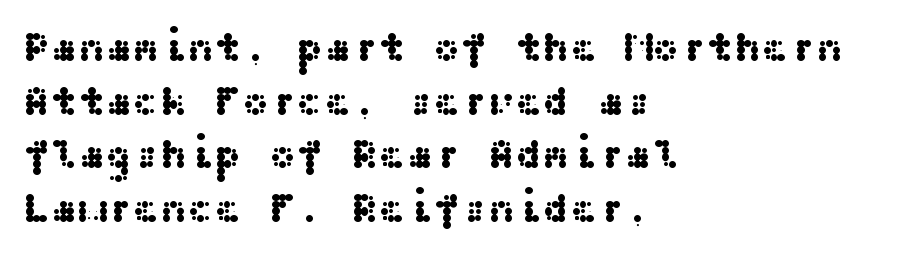
{"serif": "no", "italic": "no", "width": "wide", "stroke_contrast": "medium", "x_height": "medium", "underline": "no", "align": "left", "line_spacing": "normal", "line_spacing_ratio": 1.31, "letter_spacing": "normal", "letter_spacing_em": 0.0, "glyph_px": 41}
